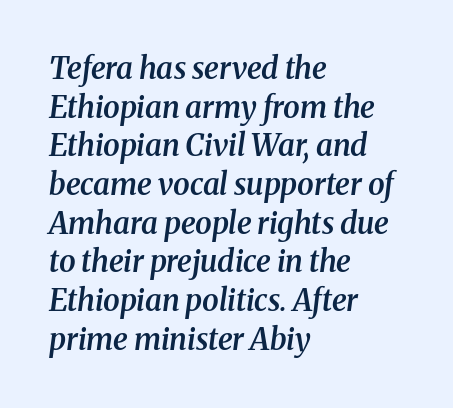
The image shows 30 px semibold serif type, italic (leaning right); set left-aligned, normal line spacing (1.29x), normal letter spacing, not underlined; medium stroke contrast and a medium x-height.
